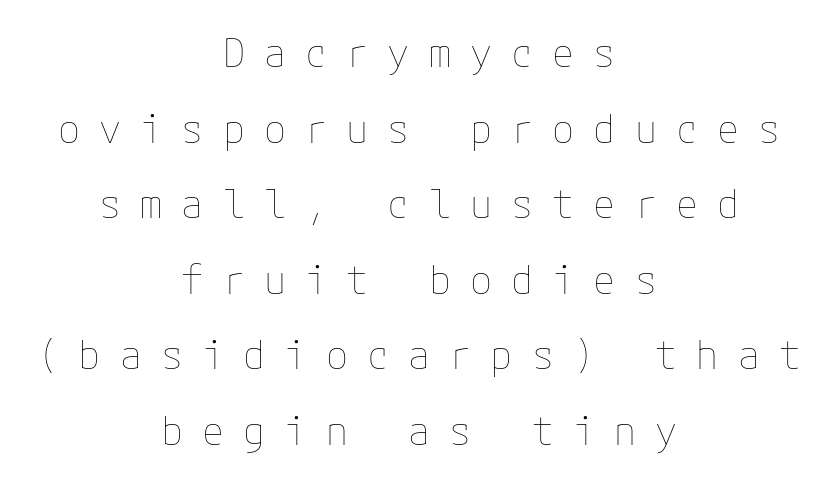
{"italic": "no", "bold": "no", "weight": "thin", "width": "normal", "stroke_contrast": "low", "x_height": "medium", "underline": "no", "align": "center", "line_spacing_ratio": 1.89, "letter_spacing": "wide", "letter_spacing_em": 0.48, "glyph_px": 40}
